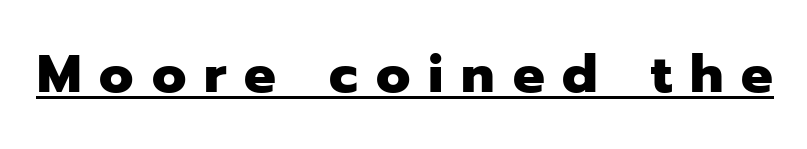
The image shows 53 px heavy sans-serif type, upright; set unusually wide letter spacing (+0.34 em), underlined; low stroke contrast and a medium x-height.
